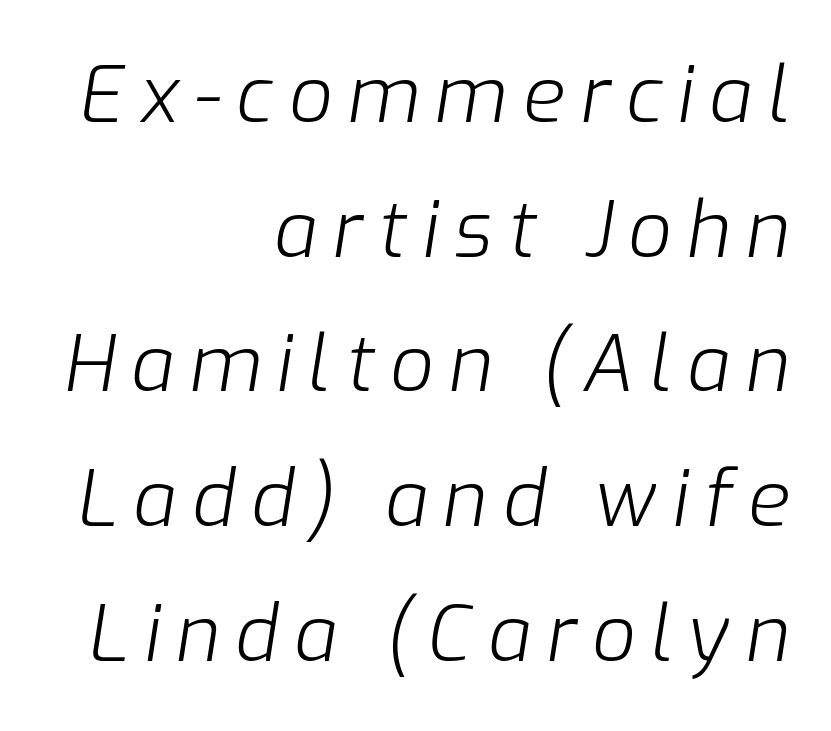
{"italic": "yes", "lean": "right", "slant_degrees": 9, "bold": "no", "weight": "light", "width": "normal", "stroke_contrast": "low", "x_height": "medium", "monospaced": "no", "underline": "no", "align": "right", "line_spacing_ratio": 1.75, "letter_spacing": "wide", "letter_spacing_em": 0.2, "glyph_px": 77}
